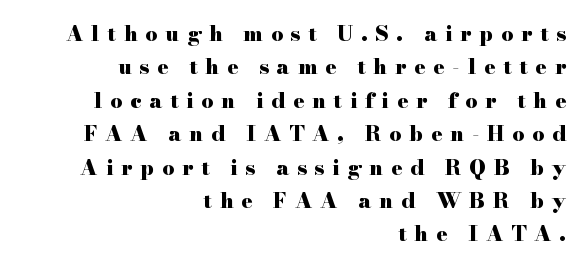
{"italic": "no", "bold": "yes", "underline": "no", "align": "right", "line_spacing": "normal", "line_spacing_ratio": 1.59, "letter_spacing": "wide", "letter_spacing_em": 0.37, "glyph_px": 21}
